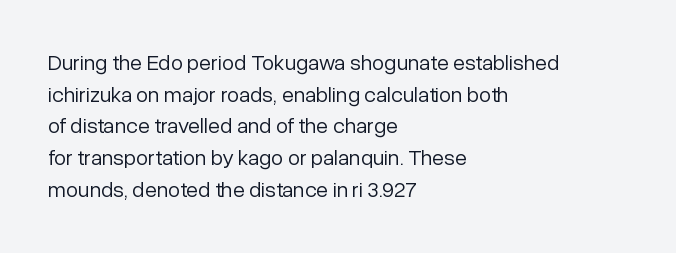
Ordinary non-slanted type is in use. Whoever set this chose a conventional vertical rhythm. Nothing unusual about the tracking: characters are spaced as the font intends. Every row of glyphs begins at an identical x-position on the left.
